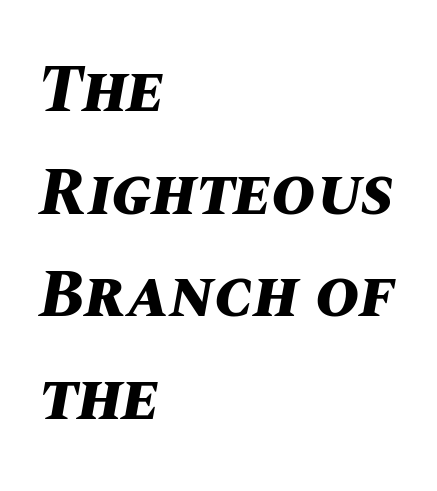
Its strokes are broad and dark, the hallmark of bold type. The paragraph has a hard left edge and a soft right edge. Lines of text with bare space underneath. Each letter keeps its own natural width here, so spacing adapts to shape.
